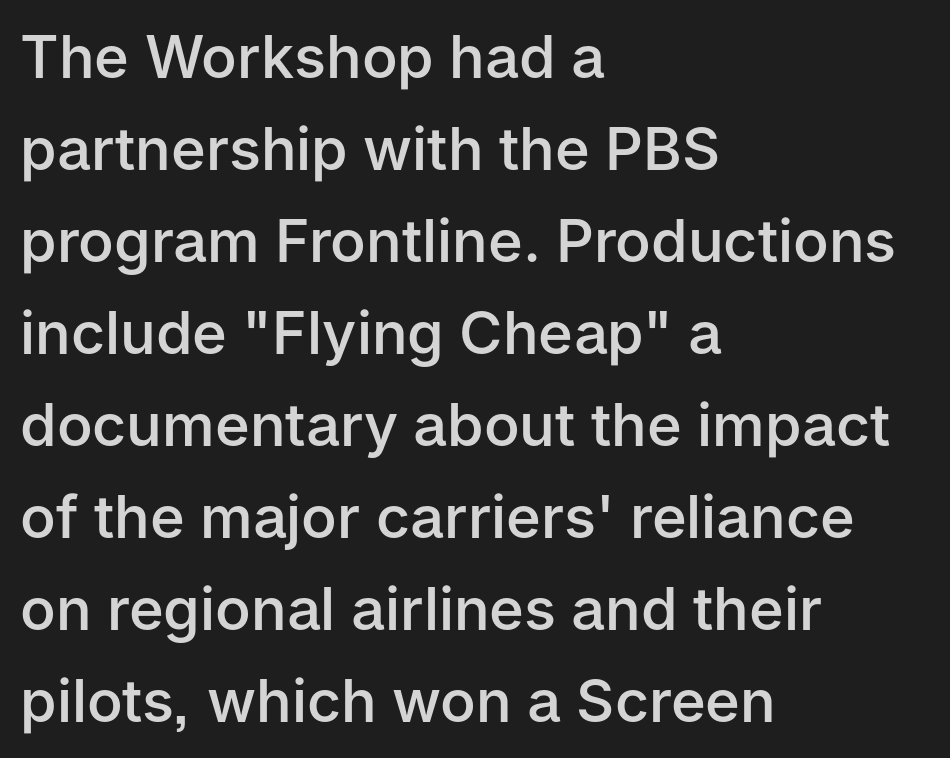
The image shows 59 px semibold sans-serif type, upright; set left-aligned, normal line spacing (1.56x), normal letter spacing, not underlined; low stroke contrast and a medium x-height.
